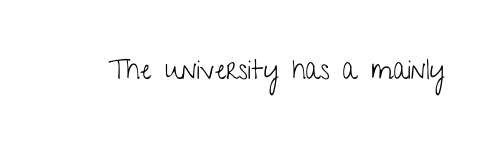
Q: Is the text bold? A: No.
Q: Is the text italic (slanted)? A: No, it is upright.
Q: Is the text underlined? A: No.
Q: Is the spacing between letters normal or unusually wide? A: Normal.
